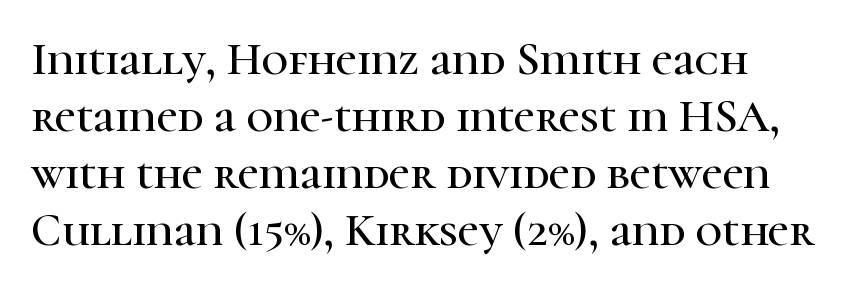
The image shows 46 px serif type, upright; set left-aligned, line spacing 1.24x, normal letter spacing, not underlined; high stroke contrast and a medium x-height.
